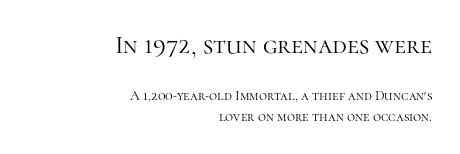
Words appear dense and cohesive because spacing is normal. The emphasis by scale lands on block number one, above. These lines stack with their right ends in a neat column. In terms of posture, this sample is upright. Weight: not bold — regular or lighter. Regarding leading, the lines here are spaced in the standard way.
